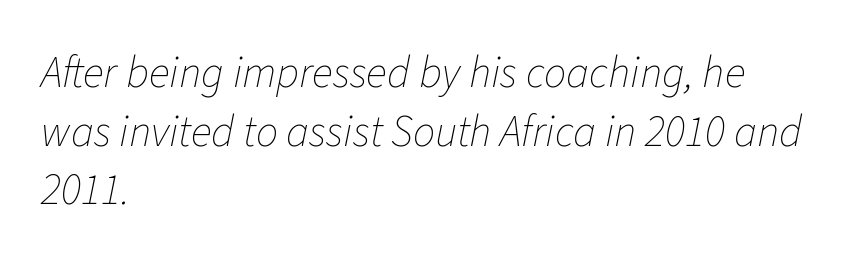
Alignment: flush left. The face used here is proportionally spaced, like ordinary book or web type. Is the letter spacing exaggerated? No — it looks like the ordinary default. The designer left line spacing at the default.
